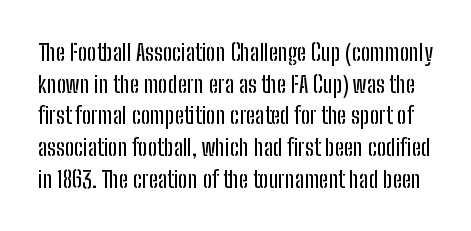
Q: Is the text italic (slanted)? A: No, it is upright.
Q: Is the text underlined? A: No.
Q: Is the spacing between letters normal or unusually wide? A: Normal.
Q: Is the spacing between lines tight, normal or loose? A: Normal.
